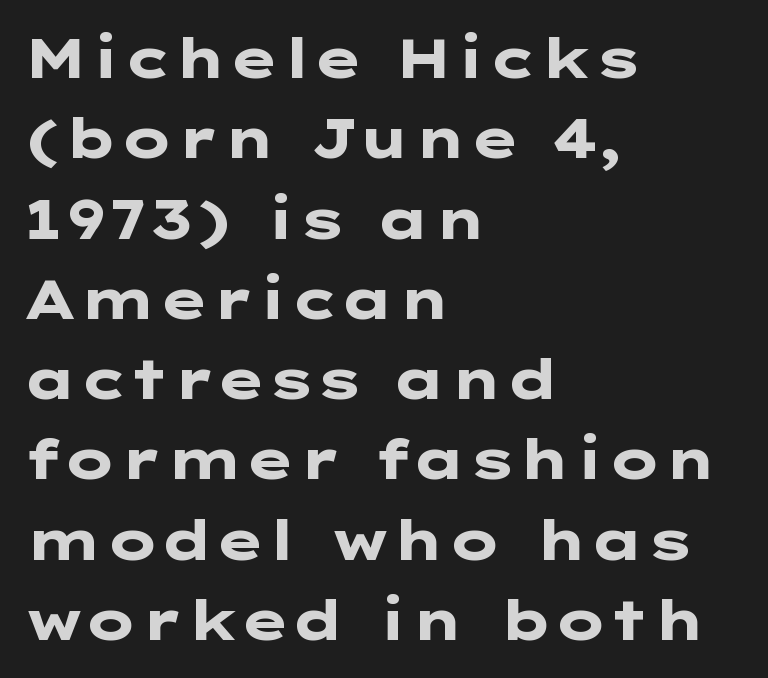
{"serif": "no", "italic": "no", "bold": "yes", "weight": "heavy", "width": "wide", "stroke_contrast": "low", "x_height": "medium", "underline": "no", "align": "left", "line_spacing": "normal", "line_spacing_ratio": 1.46, "letter_spacing": "normal", "letter_spacing_em": 0.0, "glyph_px": 55}
